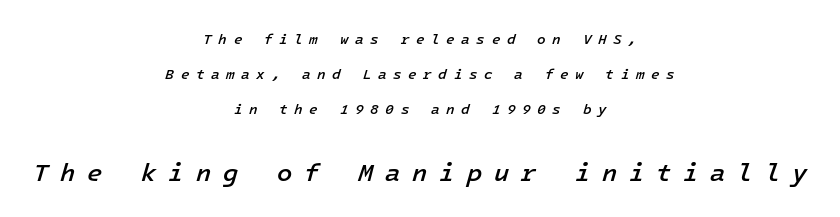
The lower block of text is set noticeably larger than the block above it. The baseline area is clear. Tall strokes in this sample are angled rather than plumb. The line texture is sparse and dotted thanks to wide tracking. Casual observation: everything's sitting right in the middle.
